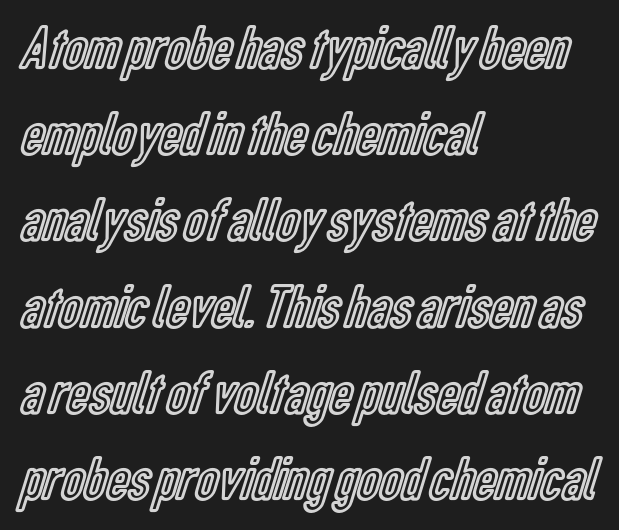
The image shows 62 px condensed type; set left-aligned, normal line spacing (1.39x), normal letter spacing, not underlined; a medium x-height.
